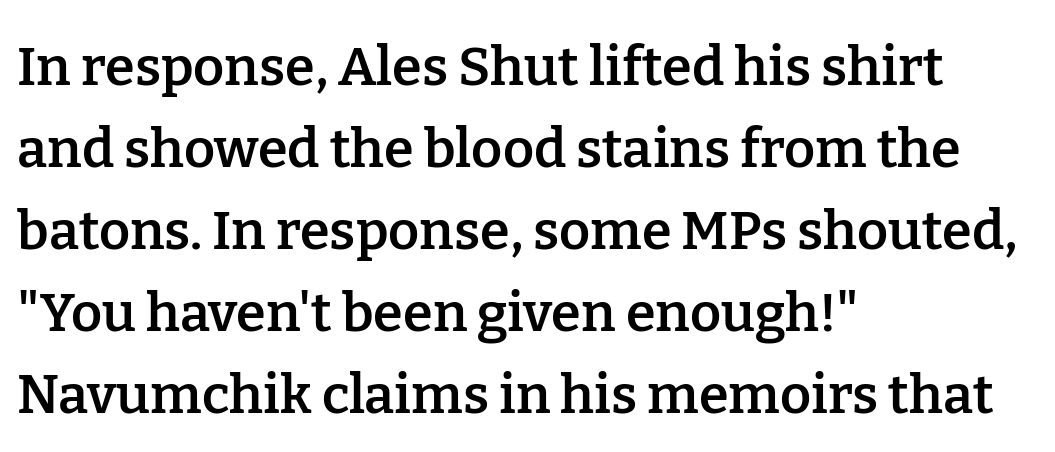
The rendering uses a moderate line-height, typical for paragraphs. Decoration check: the copy has no underline. Summary of weight: moderately heavy, a semibold. Here the designer chose a conventional face with non-uniform glyph widths. You could call the tracking neutral — neither tight nor loose.
